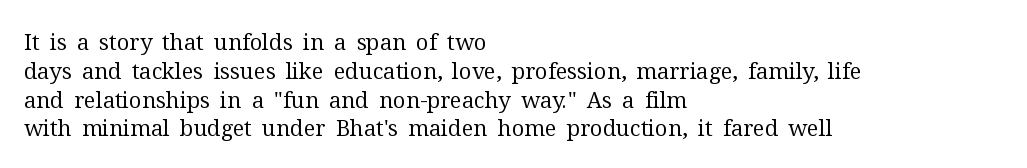
No extra ink here — the face is not bold. The ragged edge is on the right, which tells us the setting is flush left. Decoration check: the copy has no underline. Between one letter and the next there's only the usual sliver of space. No italicization has been applied; the sample stays upright. Successive baselines arrive at the customary interval.
